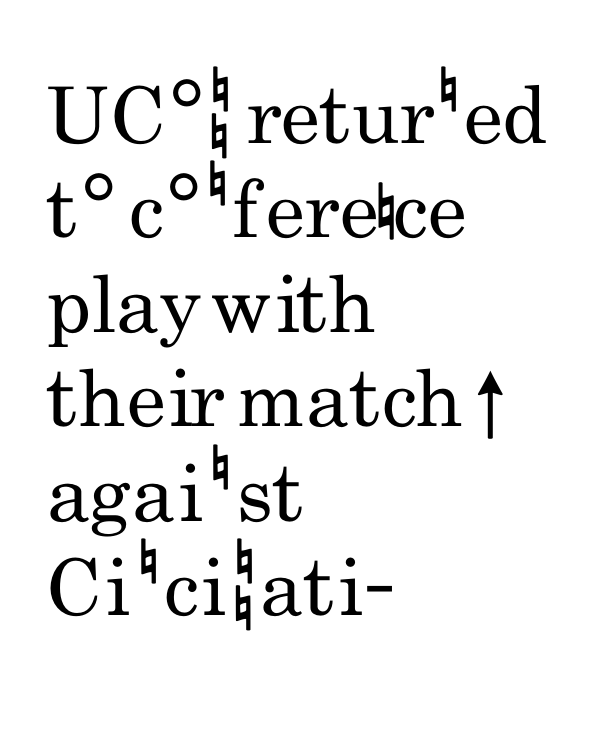
The image shows 78 px regular-weight, condensed sans-serif type, upright; set left-aligned, line spacing 1.21x, normal letter spacing, not underlined; low stroke contrast and a small x-height.
